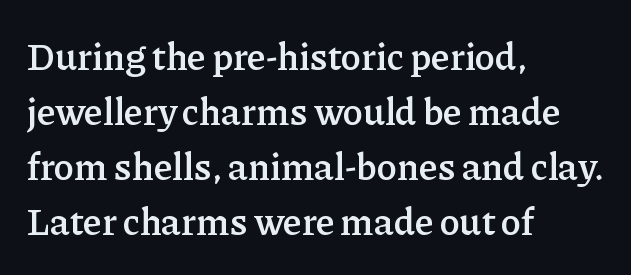
{"serif": "yes", "italic": "no", "bold": "semi", "weight": "semibold", "width": "normal", "stroke_contrast": "low", "x_height": "medium", "monospaced": "no", "underline": "no", "align": "left", "line_spacing": "normal", "line_spacing_ratio": 1.45, "letter_spacing": "normal", "letter_spacing_em": 0.0, "glyph_px": 38}
